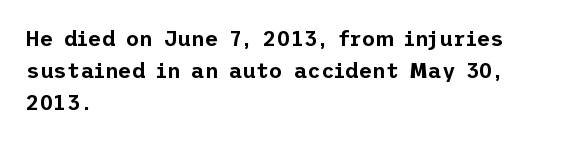
{"italic": "no", "underline": "no", "align": "left", "line_spacing": "normal", "line_spacing_ratio": 1.52, "letter_spacing": "normal", "letter_spacing_em": 0.0, "glyph_px": 21}
